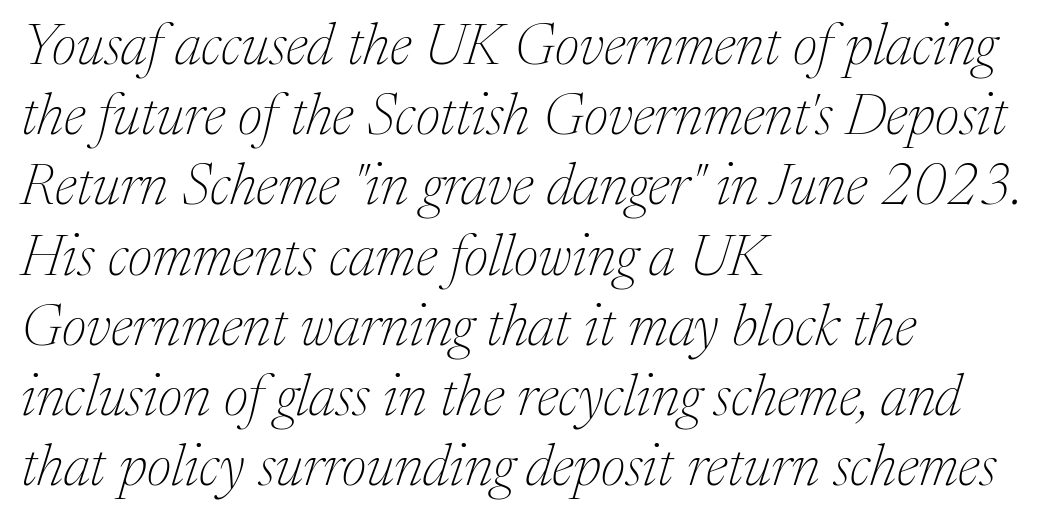
The image shows 58 px thin serif type, italic (leaning right); set left-aligned, line spacing 1.21x, normal letter spacing, not underlined; medium stroke contrast and a medium x-height.
